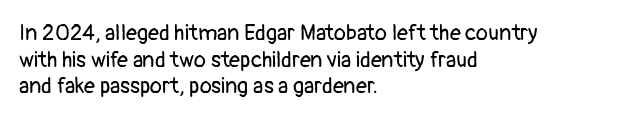
The face used here is rendered with its standard letterfit. The rag falls on the right side of this text block. The typeface has the unassuming heft of standard copy or less. Italic: no, the glyphs are upright roman.
